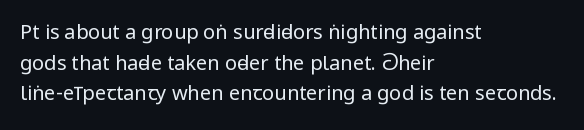
{"italic": "no", "bold": "no", "underline": "no", "align": "left", "line_spacing": "normal", "line_spacing_ratio": 1.53, "letter_spacing": "normal", "letter_spacing_em": 0.0, "glyph_px": 20}
